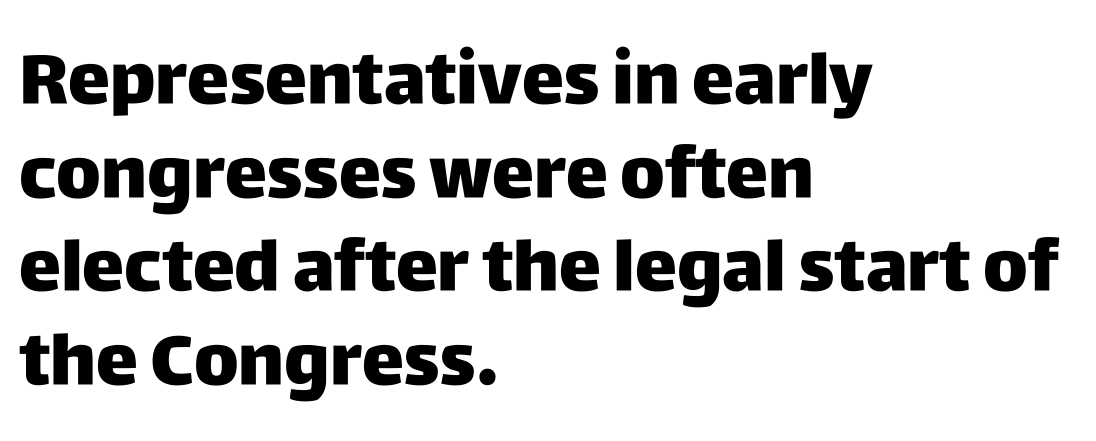
Q: Is the text italic (slanted)? A: No, it is upright.
Q: Is the typeface a serif or a sans-serif typeface? A: Sans-serif.
Q: Is the text underlined? A: No.
Q: How is the paragraph aligned? A: Left-aligned.
Q: Is the spacing between letters normal or unusually wide? A: Normal.
Q: Is the spacing between lines tight, normal or loose? A: Normal.
Q: Width (condensed, normal, or wide)? A: Normal.
Q: Stroke contrast? A: Low.
Q: x-height? A: Large.
Q: Monospaced? A: No.
